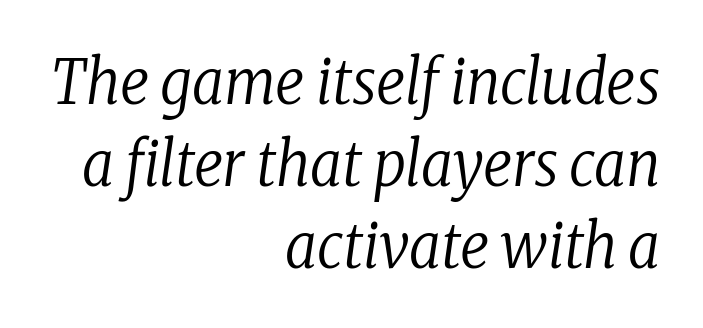
Q: Is the text bold? A: No.
Q: Is the text italic (slanted)? A: Yes, it leans right by about 8 degrees.
Q: Is the typeface a serif or a sans-serif typeface? A: Serif.
Q: Is the text underlined? A: No.
Q: How is the paragraph aligned? A: Right-aligned.
Q: Is the spacing between letters normal or unusually wide? A: Normal.
Q: Is the spacing between lines tight, normal or loose? A: Normal.
Q: Width (condensed, normal, or wide)? A: Condensed.
Q: Stroke contrast? A: Low.
Q: x-height? A: Medium.
Q: Monospaced? A: No.
